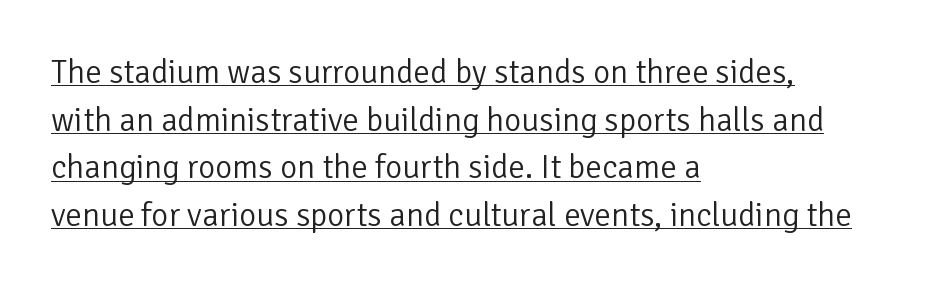
{"serif": "no", "italic": "no", "bold": "no", "weight": "light", "width": "normal", "stroke_contrast": "low", "x_height": "medium", "monospaced": "no", "underline": "yes", "align": "left", "line_spacing": "normal", "line_spacing_ratio": 1.44, "letter_spacing": "normal", "letter_spacing_em": 0.0, "glyph_px": 33}
